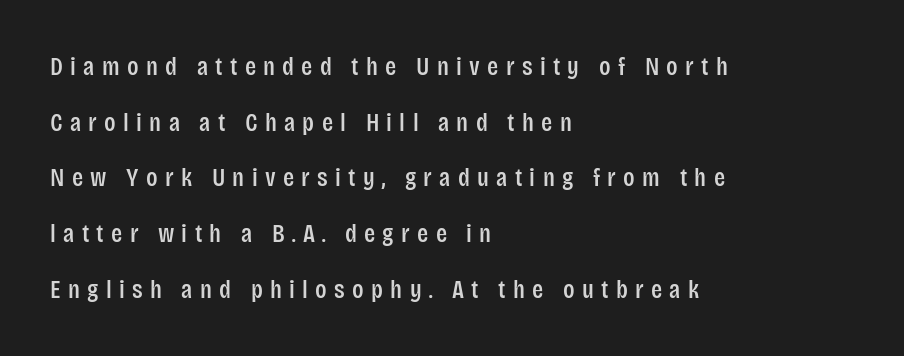
{"italic": "no", "underline": "no", "align": "left", "line_spacing": "loose", "line_spacing_ratio": 2.14, "letter_spacing": "wide", "letter_spacing_em": 0.28, "glyph_px": 26}
